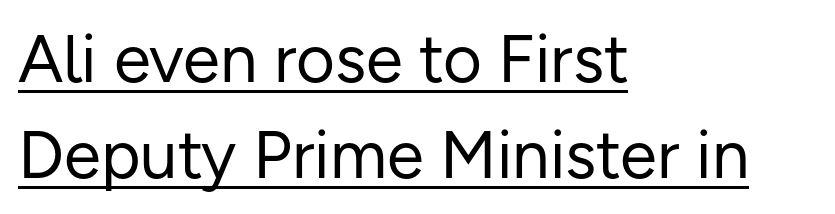
Q: Is the text bold? A: No.
Q: Is the text italic (slanted)? A: No, it is upright.
Q: Is the typeface a serif or a sans-serif typeface? A: Sans-serif.
Q: Is the text underlined? A: Yes.
Q: How is the paragraph aligned? A: Left-aligned.
Q: Is the spacing between letters normal or unusually wide? A: Normal.
Q: Is the spacing between lines tight, normal or loose? A: Normal.
Q: Width (condensed, normal, or wide)? A: Normal.
Q: Stroke contrast? A: Low.
Q: x-height? A: Medium.
Q: Monospaced? A: No.
